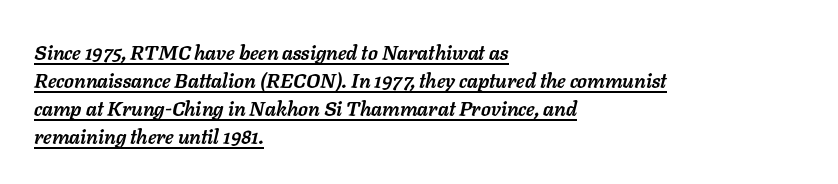
These lines keep a tight, regular rhythm from letter to letter. Underlining? Definitely there. Rendered with sloped, italic letterforms. You'd pick this weight for a headline — it's a proper bold. Compared with a centered layout, this one pins lines to the left instead. Leading matches the norm, producing a regular column.
